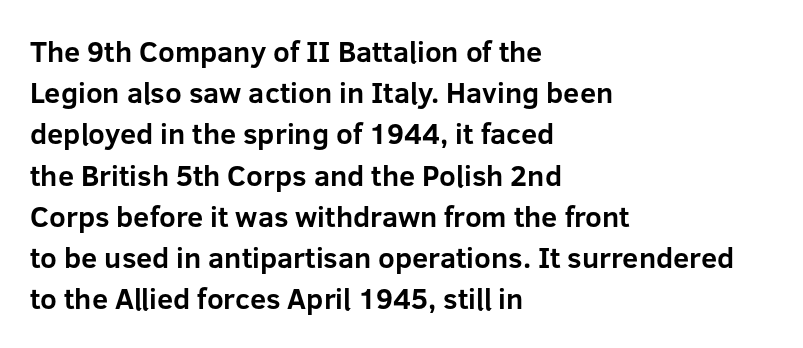
Reading down the block, your eye returns to a fixed left position each line. Evenly set lines give the paragraph a standard silhouette. The typography opts for an upright posture over an oblique one. Nothing unusual about the tracking: characters are spaced as the font intends. Rule under the text: the space is simply empty.
